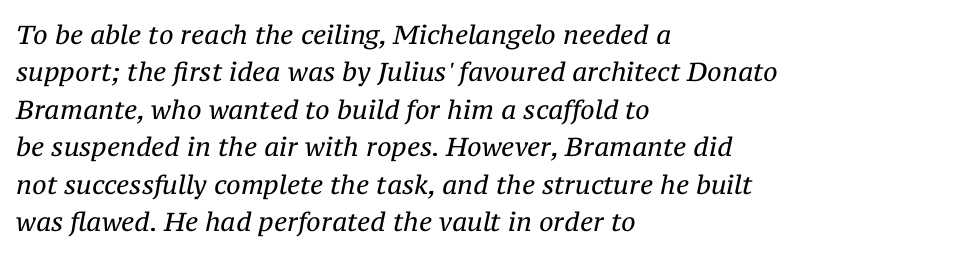
Q: Is the text bold? A: No.
Q: Is the text italic (slanted)? A: Yes, it leans right by about 12 degrees.
Q: Is the text underlined? A: No.
Q: How is the paragraph aligned? A: Left-aligned.
Q: Is the spacing between letters normal or unusually wide? A: Normal.
Q: Is the spacing between lines tight, normal or loose? A: Normal.
